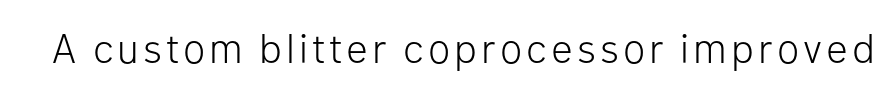
The image shows 41 px light sans-serif type, upright; set not underlined; low stroke contrast and a medium x-height.
